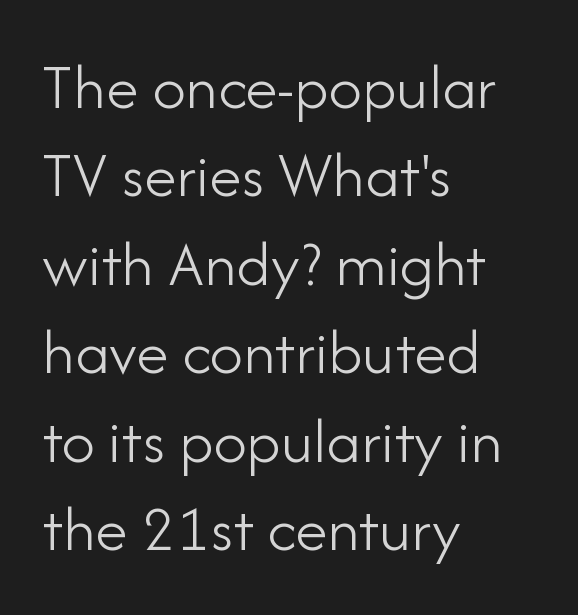
{"serif": "no", "italic": "no", "bold": "no", "weight": "light", "width": "normal", "stroke_contrast": "low", "x_height": "small", "monospaced": "no", "underline": "no", "align": "left", "line_spacing": "normal", "line_spacing_ratio": 1.34, "letter_spacing": "normal", "letter_spacing_em": 0.0, "glyph_px": 66}
